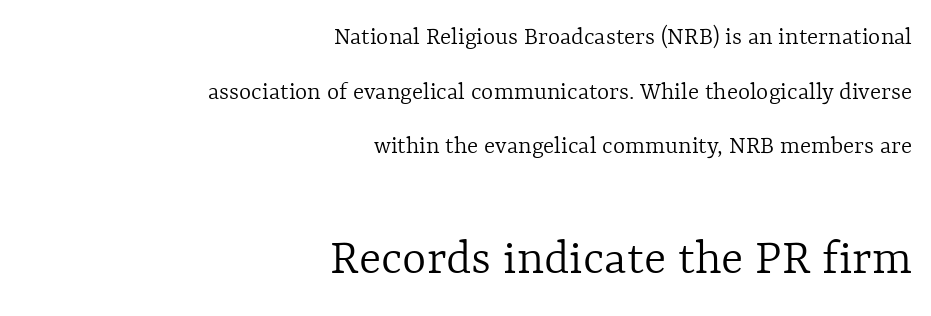
The image shows 52 px light type, upright; set right-aligned, loose line spacing (2.1x), normal letter spacing, not underlined; the second (bottom) block is 2.0x larger; a medium x-height.
